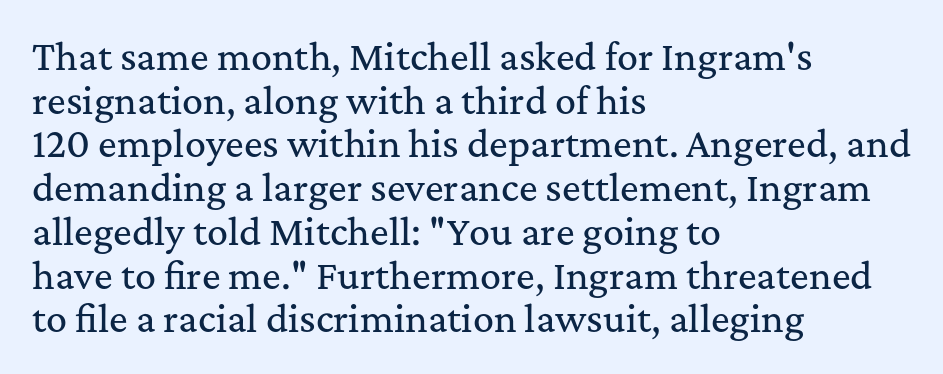
Q: Is the text italic (slanted)? A: No, it is upright.
Q: Is the typeface a serif or a sans-serif typeface? A: Serif.
Q: Is the text underlined? A: No.
Q: How is the paragraph aligned? A: Left-aligned.
Q: Is the spacing between letters normal or unusually wide? A: Normal.
Q: Is the spacing between lines tight, normal or loose? A: Normal.
Q: Width (condensed, normal, or wide)? A: Normal.
Q: Stroke contrast? A: Medium.
Q: x-height? A: Medium.
Q: Monospaced? A: No.
